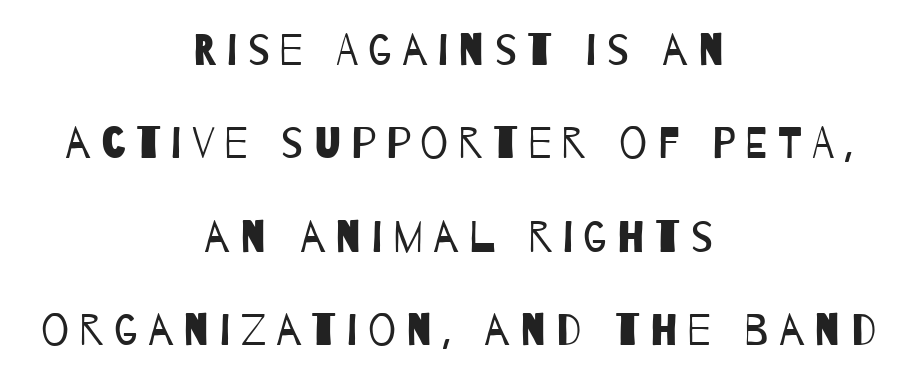
Q: Is the text bold? A: No.
Q: Is the typeface a serif or a sans-serif typeface? A: Sans-serif.
Q: Is the text underlined? A: No.
Q: How is the paragraph aligned? A: Centered.
Q: Is the spacing between letters normal or unusually wide? A: Unusually wide.
Q: Is the spacing between lines tight, normal or loose? A: Loose.
Q: Width (condensed, normal, or wide)? A: Condensed.
Q: Stroke contrast? A: Low.
Q: x-height? A: Large.
Q: Monospaced? A: No.
